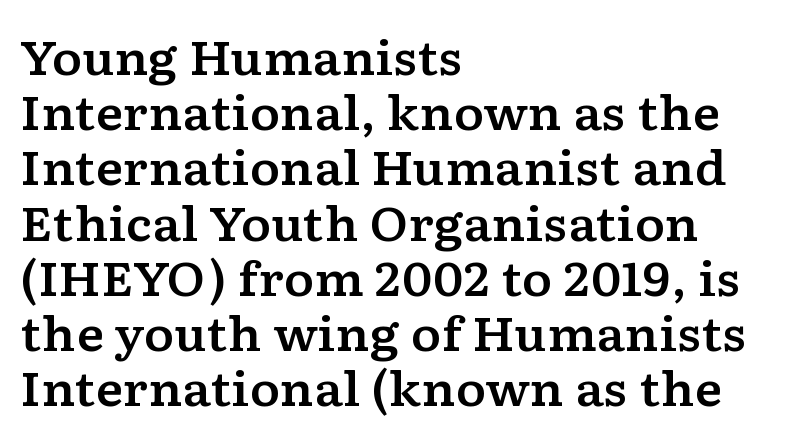
The image shows 46 px wide serif type, upright; set left-aligned, line spacing 1.2x, normal letter spacing, not underlined; low stroke contrast and a medium x-height.
